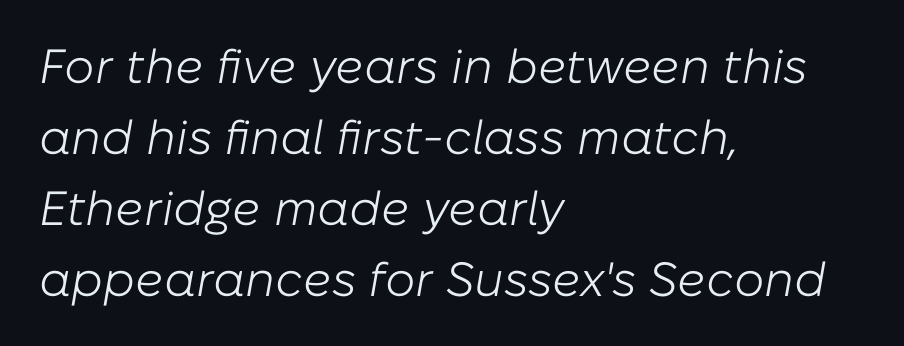
The image shows 48 px light type, italic (leaning right); set left-aligned, normal line spacing (1.48x), normal letter spacing, not underlined; low stroke contrast and a medium x-height.
